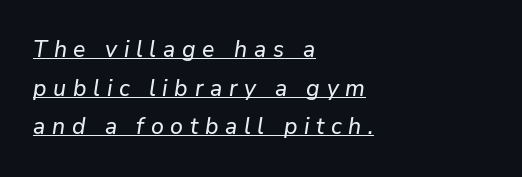
The image shows 23 px text type, italic (leaning right); set left-aligned, normal line spacing (1.68x), unusually wide letter spacing (+0.29 em), underlined.
